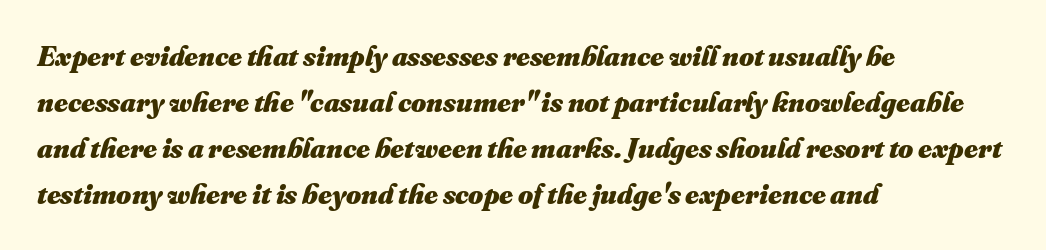
A clean baseline with only descenders dipping below it. The block of text has a typical density, with ordinary space between rows. The passage shown has conventional tracking throughout. Every row of glyphs begins at an identical x-position on the left. A typesetter would call this proportional, since set widths differ per character.
